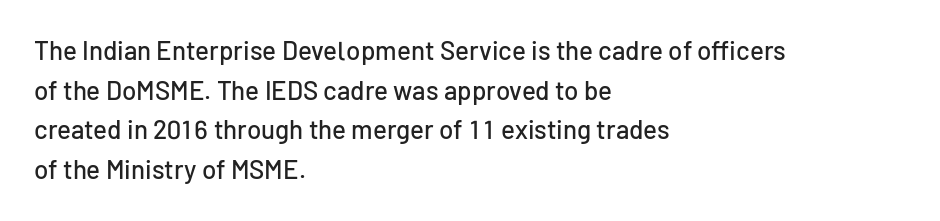
The image shows 26 px text type, upright; set left-aligned, normal line spacing (1.52x), normal letter spacing, not underlined.
